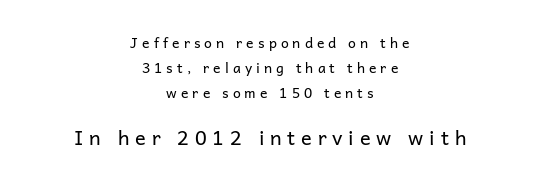
A student would call this center alignment; a typographer would say set centered. Bold? No — there's no thickening of the strokes. Any mark beneath the type? The region is blank. Larger block? The one below; the one above is distinctly smaller.
